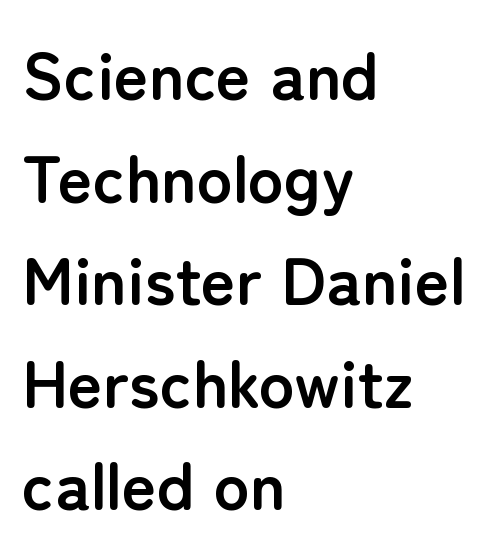
{"serif": "no", "italic": "no", "bold": "yes", "weight": "semibold", "width": "normal", "stroke_contrast": "low", "x_height": "medium", "monospaced": "no", "underline": "no", "align": "left", "line_spacing": "normal", "line_spacing_ratio": 1.53, "letter_spacing": "normal", "letter_spacing_em": 0.0, "glyph_px": 67}
